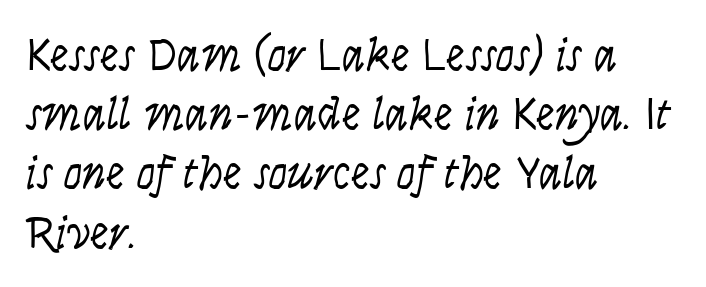
The image shows 47 px light, condensed type, italic (leaning right); set left-aligned, normal line spacing (1.26x), normal letter spacing, not underlined; low stroke contrast and a large x-height.
